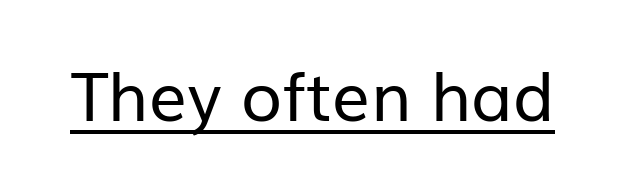
{"serif": "no", "italic": "no", "bold": "no", "weight": "regular", "width": "normal", "stroke_contrast": "low", "x_height": "medium", "monospaced": "no", "underline": "yes", "letter_spacing": "normal", "letter_spacing_em": 0.0, "glyph_px": 67}
